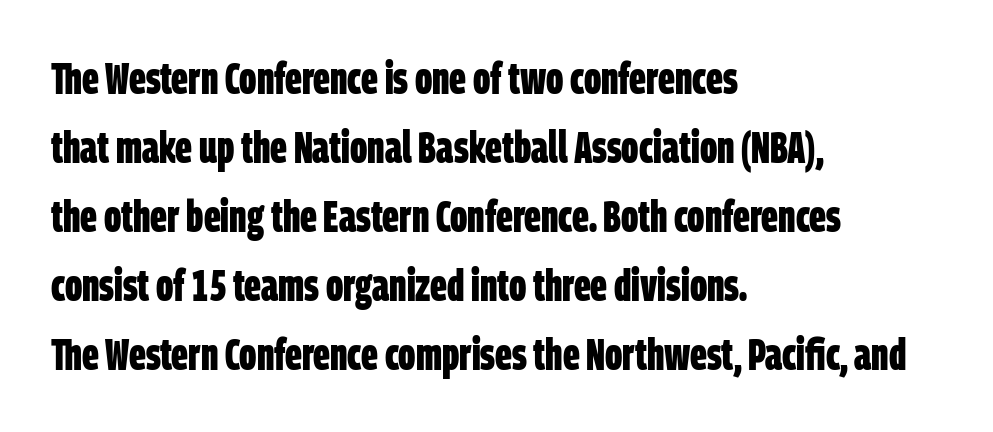
Q: Is the text bold? A: Yes.
Q: Is the typeface a serif or a sans-serif typeface? A: Sans-serif.
Q: Is the text underlined? A: No.
Q: How is the paragraph aligned? A: Left-aligned.
Q: Is the spacing between letters normal or unusually wide? A: Normal.
Q: Is the spacing between lines tight, normal or loose? A: Normal.
Q: Width (condensed, normal, or wide)? A: Condensed.
Q: Stroke contrast? A: Low.
Q: x-height? A: Large.
Q: Monospaced? A: No.
